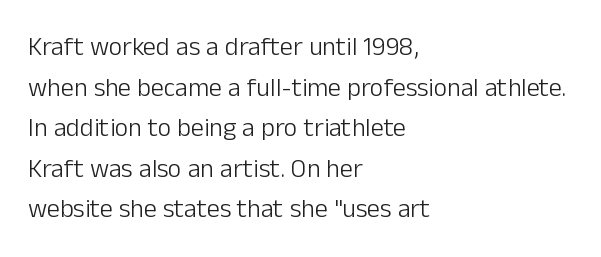
Q: Is the text bold? A: No.
Q: Is the text italic (slanted)? A: No, it is upright.
Q: Is the text underlined? A: No.
Q: How is the paragraph aligned? A: Left-aligned.
Q: Is the spacing between letters normal or unusually wide? A: Normal.
Q: Is the spacing between lines tight, normal or loose? A: Normal.
